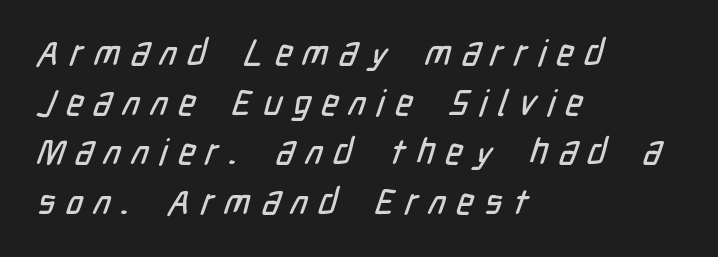
Q: Is the typeface a serif or a sans-serif typeface? A: Sans-serif.
Q: Is the text underlined? A: No.
Q: How is the paragraph aligned? A: Left-aligned.
Q: Is the spacing between letters normal or unusually wide? A: Unusually wide.
Q: Is the spacing between lines tight, normal or loose? A: Normal.
Q: Width (condensed, normal, or wide)? A: Condensed.
Q: Stroke contrast? A: Low.
Q: x-height? A: Medium.
Q: Monospaced? A: No.
